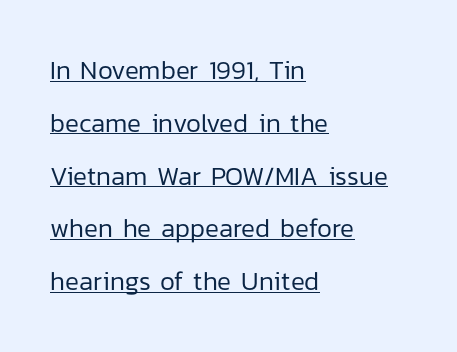
The letters stand straight up with perfectly vertical stems. Line starts are locked; line ends wander. These lines stand farther apart than default settings would place them. Each stroke keeps to a modest, everyday thickness or less.
